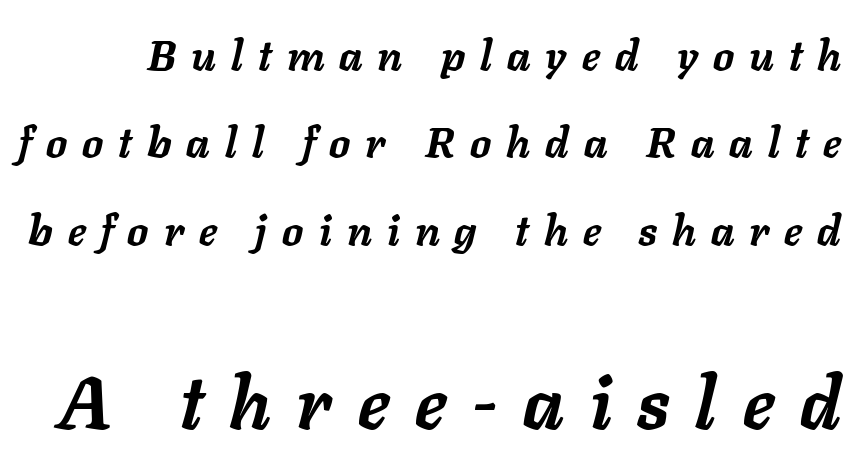
The image shows 73 px semibold type, italic (leaning right); set loose line spacing (2.08x), unusually wide letter spacing (+0.36 em), not underlined; the second (bottom) block is 1.74x larger; low stroke contrast and a medium x-height.
